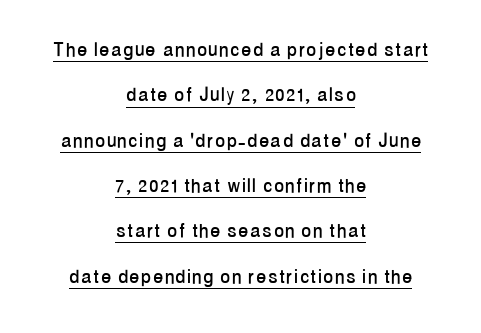
Summary of vertical rhythm: relaxed, with wide interline spacing. Rendered with straight, roman letterforms. These lines stack symmetrically, like a column narrowing and widening about its center. Looks like someone drew a line under every word here.
